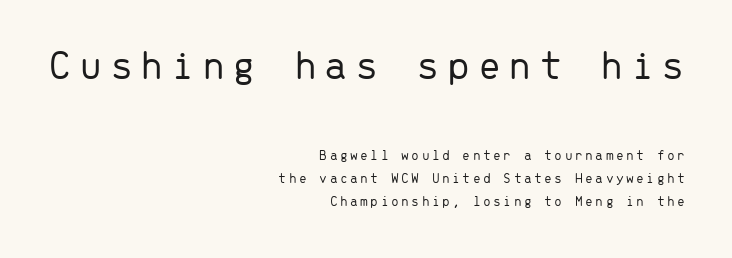
{"serif": "no", "italic": "no", "bold": "no", "weight": "light", "width": "normal", "stroke_contrast": "low", "x_height": "medium", "monospaced": "yes", "underline": "no", "align": "right", "line_spacing": "normal", "line_spacing_ratio": 1.64, "larger_block": "first", "size_ratio": 3.0, "glyph_px": 42}
